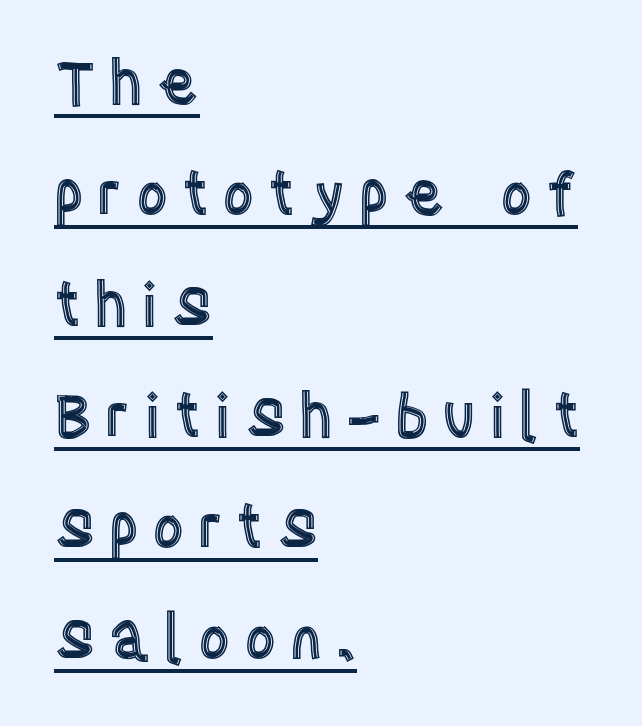
Q: Is the text italic (slanted)? A: No, it is upright.
Q: Is the text underlined? A: Yes.
Q: How is the paragraph aligned? A: Left-aligned.
Q: Is the spacing between letters normal or unusually wide? A: Unusually wide.
Q: Width (condensed, normal, or wide)? A: Condensed.
Q: x-height? A: Large.
Q: Monospaced? A: No.
